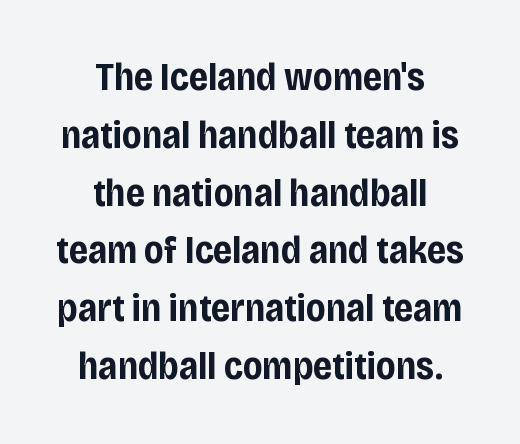
Q: Is the text bold? A: Yes.
Q: Is the text italic (slanted)? A: No, it is upright.
Q: Is the typeface a serif or a sans-serif typeface? A: Sans-serif.
Q: Is the text underlined? A: No.
Q: How is the paragraph aligned? A: Centered.
Q: Is the spacing between letters normal or unusually wide? A: Normal.
Q: Is the spacing between lines tight, normal or loose? A: Normal.
Q: Width (condensed, normal, or wide)? A: Condensed.
Q: Stroke contrast? A: Low.
Q: x-height? A: Large.
Q: Monospaced? A: No.
